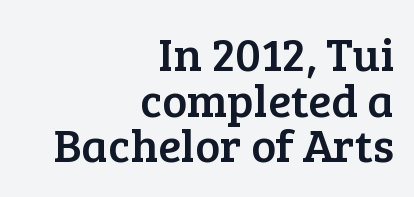
The image shows 47 px serif type, upright; set right-aligned, tight line spacing (0.97x), normal letter spacing, not underlined; low stroke contrast and a medium x-height.
